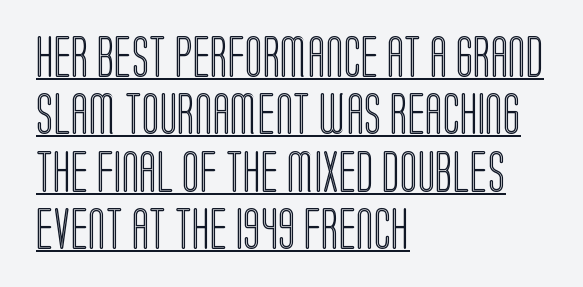
{"italic": "no", "width": "condensed", "x_height": "large", "monospaced": "no", "underline": "yes", "align": "left", "line_spacing": "normal", "line_spacing_ratio": 1.4, "letter_spacing": "normal", "letter_spacing_em": 0.0, "glyph_px": 41}
